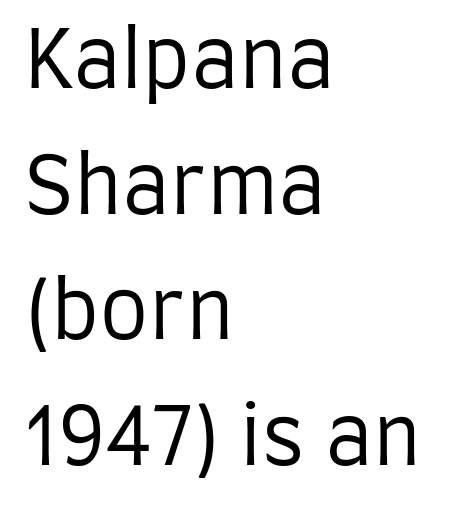
{"serif": "no", "italic": "no", "bold": "no", "weight": "regular", "width": "condensed", "stroke_contrast": "low", "x_height": "large", "monospaced": "no", "underline": "no", "align": "left", "line_spacing": "normal", "line_spacing_ratio": 1.59, "letter_spacing": "normal", "letter_spacing_em": 0.0, "glyph_px": 79}
